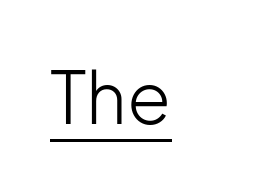
This reads as an unemphasized weight, regular at the heaviest. Underline: present. No feet cap the strokes, marking this as sans-serif type. Default kerning and tracking; the words read as compact shapes. You could not count columns in this text — the font is proportionally spaced.
